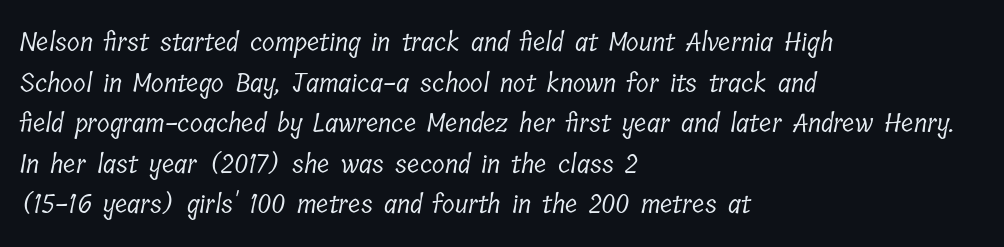
The image shows 26 px text type; set left-aligned, normal line spacing (1.56x), normal letter spacing, not underlined.
